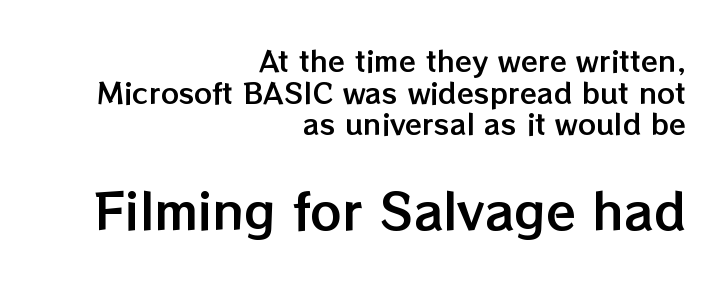
Q: Is the text italic (slanted)? A: No, it is upright.
Q: Is the text underlined? A: No.
Q: How is the paragraph aligned? A: Right-aligned.
Q: Is the spacing between letters normal or unusually wide? A: Normal.
Q: Is the spacing between lines tight, normal or loose? A: Tight.
Q: Which block of text is set in a larger size, the first (top) or the second (bottom)? A: The second (bottom) one.
Q: Width (condensed, normal, or wide)? A: Normal.
Q: Stroke contrast? A: Low.
Q: x-height? A: Medium.
Q: Monospaced? A: No.
